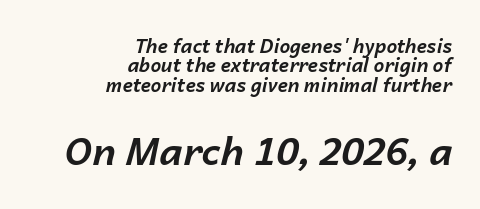
Q: Is the text bold? A: Yes.
Q: Is the text italic (slanted)? A: Yes, it leans right by about 14 degrees.
Q: Is the text underlined? A: No.
Q: How is the paragraph aligned? A: Right-aligned.
Q: Is the spacing between letters normal or unusually wide? A: Normal.
Q: Is the spacing between lines tight, normal or loose? A: Tight.
Q: Which block of text is set in a larger size, the first (top) or the second (bottom)? A: The second (bottom) one.
Q: Width (condensed, normal, or wide)? A: Normal.
Q: Stroke contrast? A: Low.
Q: x-height? A: Medium.
Q: Monospaced? A: No.
